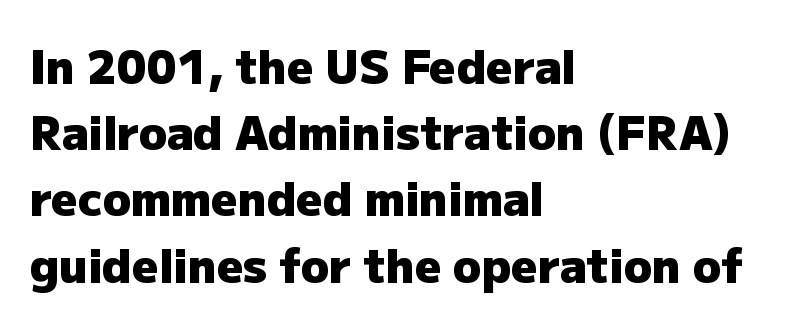
{"serif": "no", "italic": "no", "bold": "yes", "weight": "heavy", "width": "normal", "stroke_contrast": "low", "x_height": "medium", "monospaced": "no", "underline": "no", "align": "left", "line_spacing": "normal", "line_spacing_ratio": 1.44, "letter_spacing": "normal", "letter_spacing_em": 0.0, "glyph_px": 46}
